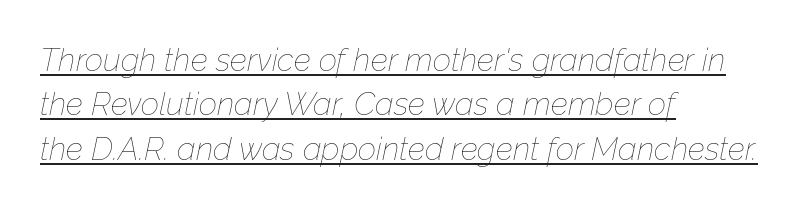
Weight: in the light-to-regular range. The letters sit at their default tracking, neither squeezed nor spread. Visually the block forms a straight wall on the left and a jagged coastline on the right. Proportional: the letters do not fall into vertical columns. This is oblique type, the kind used for emphasis or titles.
